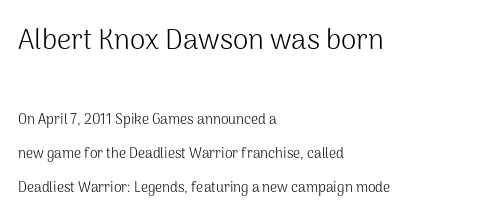
Spacing verdict: proportional, widths tailored to each character. Caption: face not bold, strokes unweighted. Two sizes are in play, and the larger belongs to the first block. The letters stand straight up with perfectly vertical stems. Does extra space separate the letters? No, they use regular spacing. What kind of face is this? One without serifs — a sans.
